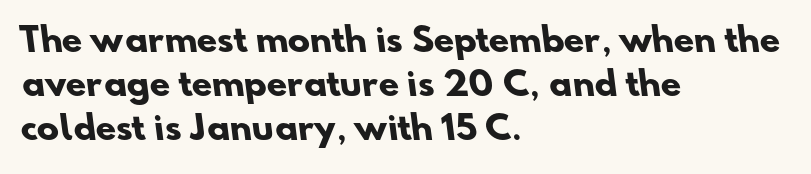
Q: Is the text bold? A: Yes.
Q: Is the typeface a serif or a sans-serif typeface? A: Sans-serif.
Q: Is the text underlined? A: No.
Q: How is the paragraph aligned? A: Left-aligned.
Q: Is the spacing between letters normal or unusually wide? A: Normal.
Q: Is the spacing between lines tight, normal or loose? A: Normal.
Q: Width (condensed, normal, or wide)? A: Normal.
Q: Stroke contrast? A: Low.
Q: x-height? A: Small.
Q: Monospaced? A: No.
